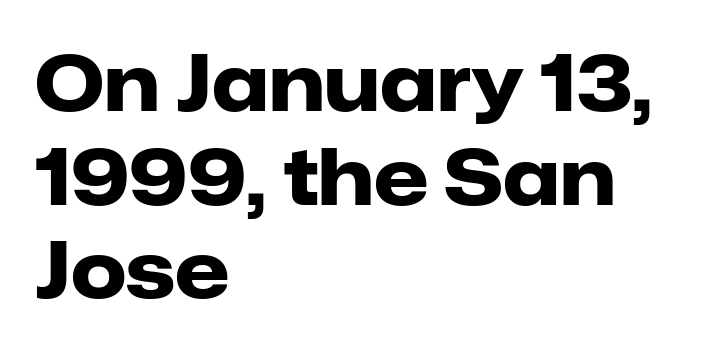
Q: Is the text bold? A: Yes.
Q: Is the text italic (slanted)? A: No, it is upright.
Q: Is the typeface a serif or a sans-serif typeface? A: Sans-serif.
Q: Is the text underlined? A: No.
Q: How is the paragraph aligned? A: Left-aligned.
Q: Is the spacing between letters normal or unusually wide? A: Normal.
Q: Width (condensed, normal, or wide)? A: Normal.
Q: Stroke contrast? A: Low.
Q: x-height? A: Medium.
Q: Monospaced? A: No.
